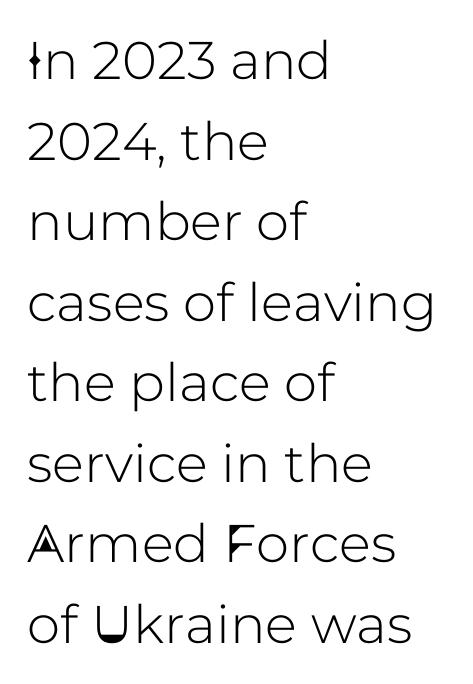
Q: Is the text italic (slanted)? A: No, it is upright.
Q: Is the typeface a serif or a sans-serif typeface? A: Sans-serif.
Q: Is the text underlined? A: No.
Q: How is the paragraph aligned? A: Left-aligned.
Q: Is the spacing between letters normal or unusually wide? A: Normal.
Q: Is the spacing between lines tight, normal or loose? A: Normal.
Q: Width (condensed, normal, or wide)? A: Normal.
Q: Stroke contrast? A: Low.
Q: x-height? A: Medium.
Q: Monospaced? A: No.
